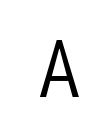
The glyphs are unaccompanied by any horizontal stroke below them. Between one letter and the next there's a generous, obvious gap. A quiet, ordinary-to-light weight characterises the typeface. I'd call this a sans setting — the letters go barefoot. Does the lettering tilt? It doesn't — this is upright.
